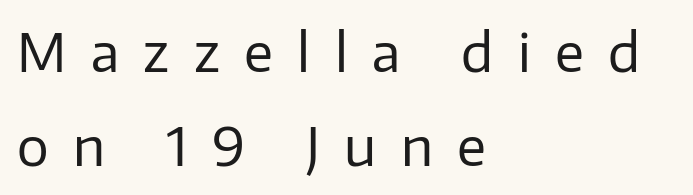
Q: Is the text bold? A: No.
Q: Is the text italic (slanted)? A: No, it is upright.
Q: Is the typeface a serif or a sans-serif typeface? A: Sans-serif.
Q: Is the text underlined? A: No.
Q: How is the paragraph aligned? A: Left-aligned.
Q: Is the spacing between letters normal or unusually wide? A: Unusually wide.
Q: Width (condensed, normal, or wide)? A: Normal.
Q: Stroke contrast? A: Low.
Q: x-height? A: Medium.
Q: Monospaced? A: No.
